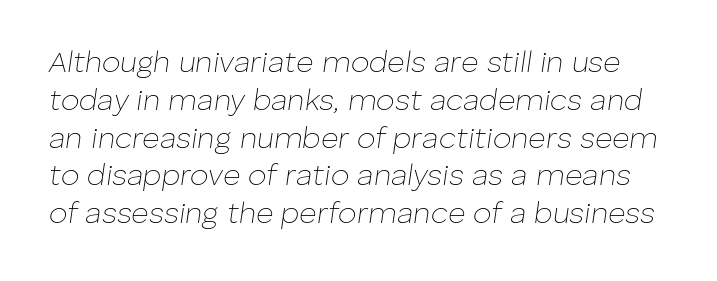
The image shows 30 px thin type, italic (leaning right); set normal line spacing (1.26x), normal letter spacing, not underlined; low stroke contrast and a medium x-height.
